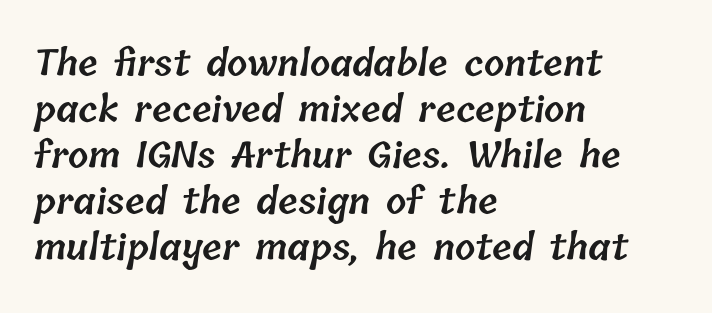
{"bold": "semi", "weight": "semibold", "width": "normal", "stroke_contrast": "low", "x_height": "medium", "monospaced": "no", "underline": "no", "align": "left", "line_spacing": "normal", "line_spacing_ratio": 1.28, "letter_spacing": "normal", "letter_spacing_em": 0.0, "glyph_px": 36}
